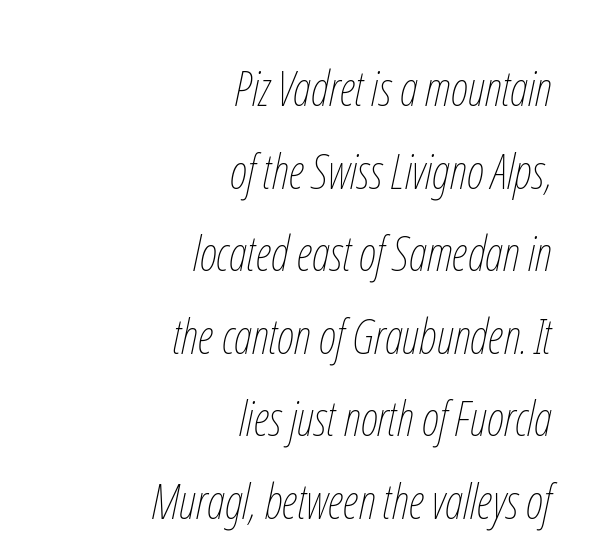
The weight tops out at a normal text grade. Unmarked baselines from the first word to the last. Looking at the ascenders, they clearly lean. Do the characters align in a grid? No, the font is proportional. The line texture is even and compact thanks to regular tracking. Layout note: lines flush right.
